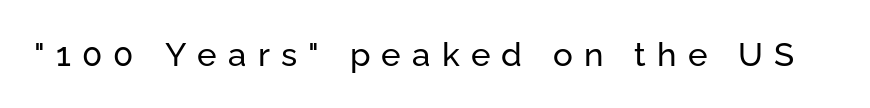
Q: Is the text italic (slanted)? A: No, it is upright.
Q: Is the typeface a serif or a sans-serif typeface? A: Sans-serif.
Q: Is the text underlined? A: No.
Q: Is the spacing between letters normal or unusually wide? A: Unusually wide.
Q: Width (condensed, normal, or wide)? A: Normal.
Q: Stroke contrast? A: Low.
Q: x-height? A: Medium.
Q: Monospaced? A: No.
